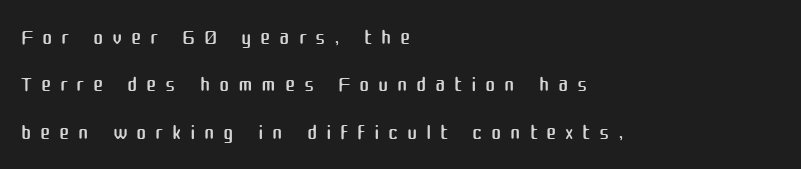
Q: Is the text bold? A: No.
Q: Is the text italic (slanted)? A: No, it is upright.
Q: Is the typeface a serif or a sans-serif typeface? A: Sans-serif.
Q: Is the text underlined? A: No.
Q: How is the paragraph aligned? A: Left-aligned.
Q: Is the spacing between letters normal or unusually wide? A: Unusually wide.
Q: Is the spacing between lines tight, normal or loose? A: Normal.
Q: Width (condensed, normal, or wide)? A: Normal.
Q: Stroke contrast? A: Medium.
Q: x-height? A: Medium.
Q: Monospaced? A: No.
